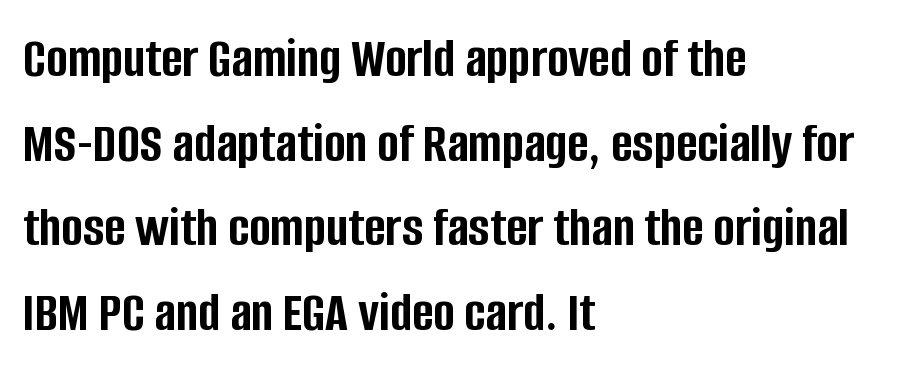
The image shows 58 px semibold, condensed sans-serif type, upright; set left-aligned, normal line spacing (1.46x), normal letter spacing, not underlined; low stroke contrast and a large x-height.
